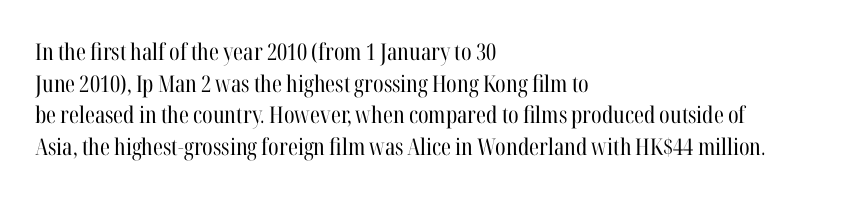
A roman cut, with each character standing at attention. Line spacing here is normal. The text block is weighted toward the left margin, trailing off unevenly rightward. Lines of text with bare space underneath. Nothing unusual about the tracking: characters are spaced as the font intends. A quiet, ordinary-to-light weight characterises the typeface.
